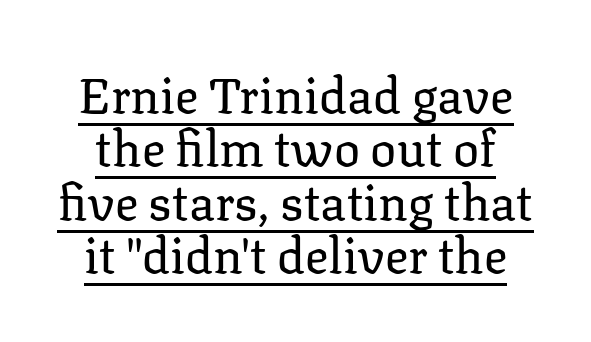
{"serif": "yes", "italic": "no", "bold": "no", "weight": "regular", "width": "normal", "stroke_contrast": "low", "x_height": "medium", "monospaced": "no", "underline": "yes", "line_spacing": "tight", "line_spacing_ratio": 1.09, "letter_spacing": "normal", "letter_spacing_em": 0.0, "glyph_px": 49}
